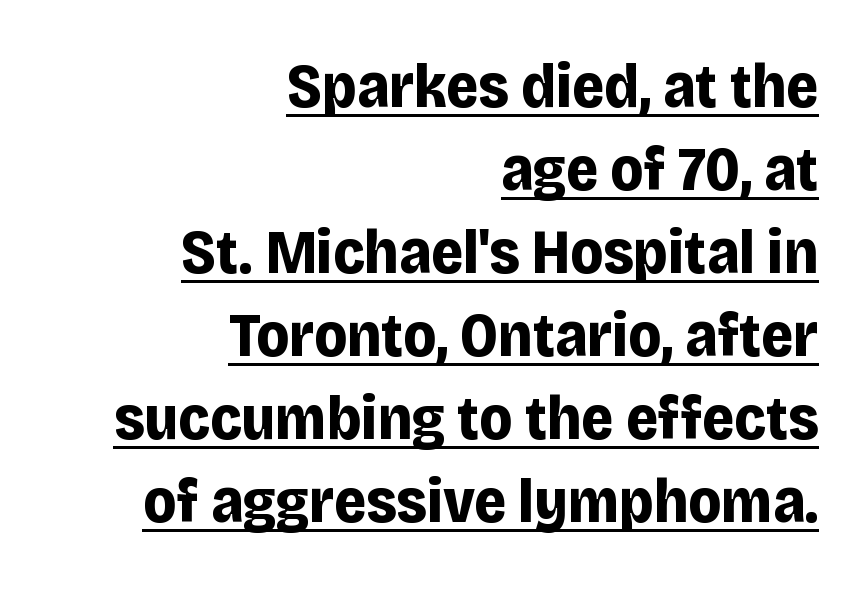
Baseline-to-baseline distance is the conventional proportion of letter height. The text block is weighted toward the right margin, trailing off unevenly leftward. The characters display no serif detailing; their extremities are plain. Note the varied advance widths — an 'i' is clearly narrower than an 'm'. The words here are underlined. Typographic density is high because the face is bold.
